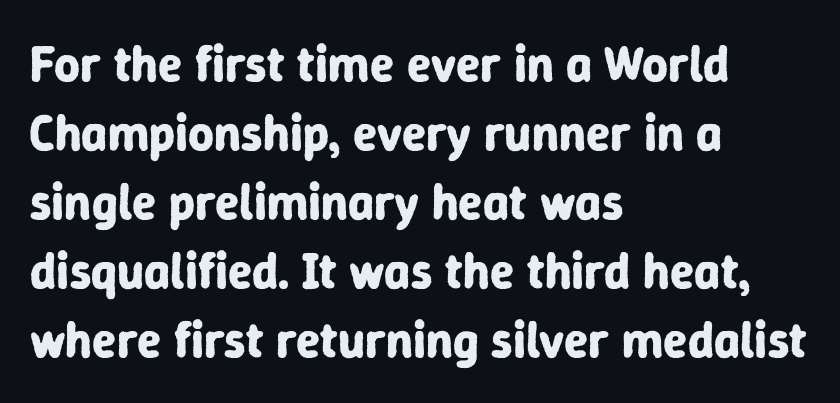
Q: Is the text bold? A: Yes.
Q: Is the text italic (slanted)? A: No, it is upright.
Q: Is the typeface a serif or a sans-serif typeface? A: Sans-serif.
Q: Is the text underlined? A: No.
Q: How is the paragraph aligned? A: Left-aligned.
Q: Is the spacing between letters normal or unusually wide? A: Normal.
Q: Is the spacing between lines tight, normal or loose? A: Normal.
Q: Width (condensed, normal, or wide)? A: Normal.
Q: Stroke contrast? A: Low.
Q: x-height? A: Medium.
Q: Monospaced? A: No.
